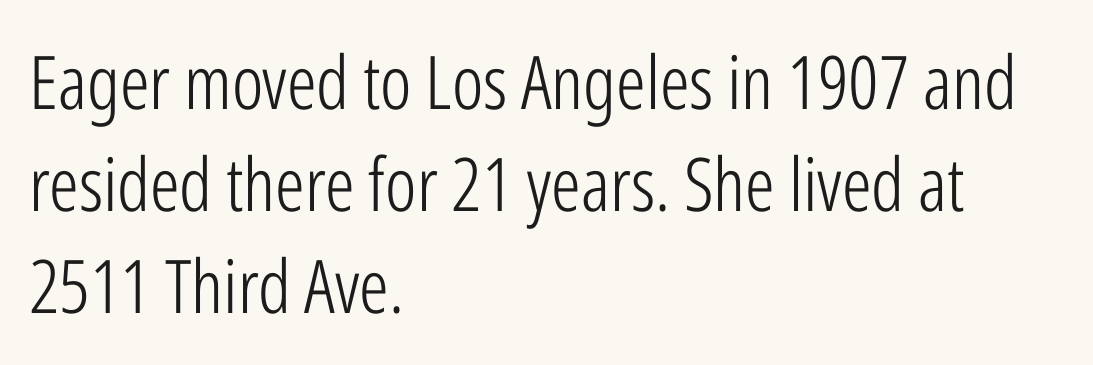
The image shows 74 px light, condensed sans-serif type, upright; set left-aligned, normal line spacing (1.38x), normal letter spacing, not underlined; low stroke contrast and a medium x-height.
